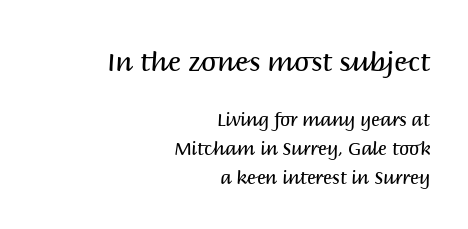
Q: Is the text bold? A: No.
Q: Is the text italic (slanted)? A: Yes.
Q: Is the text underlined? A: No.
Q: How is the paragraph aligned? A: Right-aligned.
Q: Is the spacing between letters normal or unusually wide? A: Normal.
Q: Is the spacing between lines tight, normal or loose? A: Normal.
Q: Which block of text is set in a larger size, the first (top) or the second (bottom)? A: The first (top) one.
